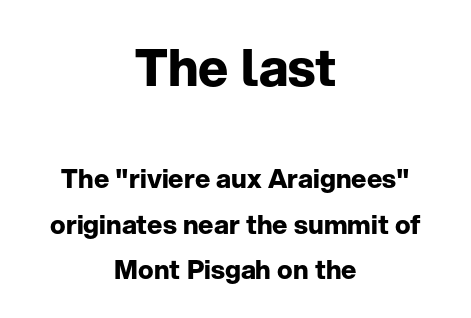
Q: Is the text bold? A: Yes.
Q: Is the text italic (slanted)? A: No, it is upright.
Q: Is the typeface a serif or a sans-serif typeface? A: Sans-serif.
Q: Is the text underlined? A: No.
Q: How is the paragraph aligned? A: Centered.
Q: Is the spacing between letters normal or unusually wide? A: Normal.
Q: Which block of text is set in a larger size, the first (top) or the second (bottom)? A: The first (top) one.
Q: Width (condensed, normal, or wide)? A: Normal.
Q: Stroke contrast? A: Low.
Q: x-height? A: Medium.
Q: Monospaced? A: No.
